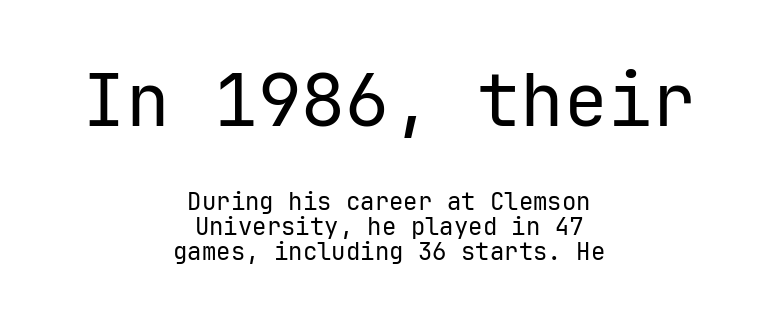
Q: Is the text bold? A: No.
Q: Is the text italic (slanted)? A: No, it is upright.
Q: Is the typeface a serif or a sans-serif typeface? A: Sans-serif.
Q: Is the text underlined? A: No.
Q: How is the paragraph aligned? A: Centered.
Q: Is the spacing between letters normal or unusually wide? A: Normal.
Q: Is the spacing between lines tight, normal or loose? A: Tight.
Q: Which block of text is set in a larger size, the first (top) or the second (bottom)? A: The first (top) one.
Q: Width (condensed, normal, or wide)? A: Normal.
Q: Stroke contrast? A: Low.
Q: x-height? A: Medium.
